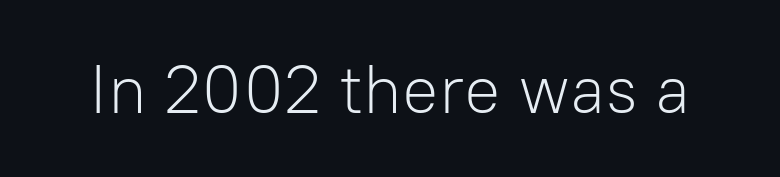
{"serif": "no", "italic": "no", "bold": "no", "weight": "light", "width": "normal", "stroke_contrast": "low", "x_height": "medium", "monospaced": "no", "underline": "no", "letter_spacing": "normal", "letter_spacing_em": 0.0, "glyph_px": 68}
